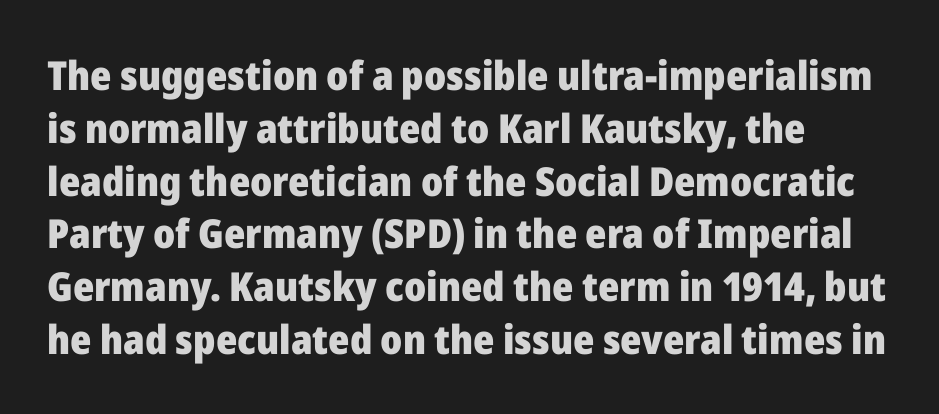
Q: Is the text bold? A: Yes.
Q: Is the text italic (slanted)? A: No, it is upright.
Q: Is the typeface a serif or a sans-serif typeface? A: Sans-serif.
Q: Is the text underlined? A: No.
Q: How is the paragraph aligned? A: Left-aligned.
Q: Is the spacing between letters normal or unusually wide? A: Normal.
Q: Is the spacing between lines tight, normal or loose? A: Normal.
Q: Width (condensed, normal, or wide)? A: Normal.
Q: Stroke contrast? A: Low.
Q: x-height? A: Medium.
Q: Monospaced? A: No.
